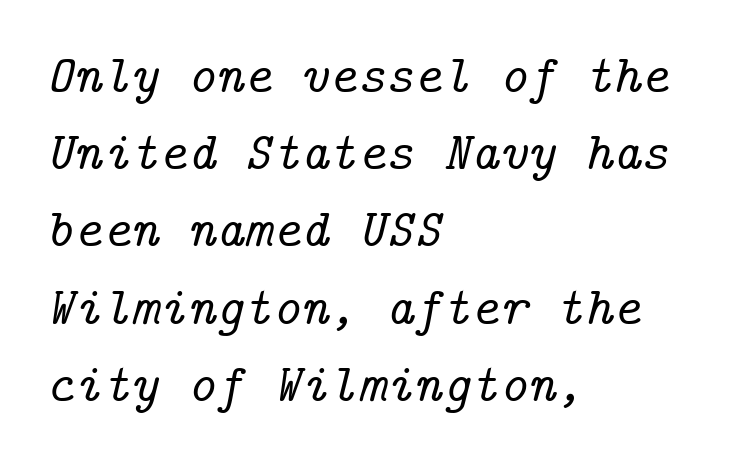
Q: Is the text italic (slanted)? A: Yes, it leans right by about 14 degrees.
Q: Is the typeface a serif or a sans-serif typeface? A: Serif.
Q: Is the text underlined? A: No.
Q: How is the paragraph aligned? A: Left-aligned.
Q: Is the spacing between letters normal or unusually wide? A: Normal.
Q: Is the spacing between lines tight, normal or loose? A: Normal.
Q: Width (condensed, normal, or wide)? A: Normal.
Q: Stroke contrast? A: Low.
Q: x-height? A: Medium.
